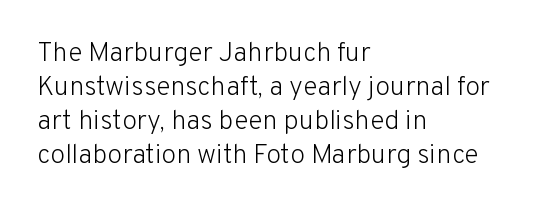
The image shows 27 px text type, upright; set left-aligned, normal line spacing (1.26x), normal letter spacing, not underlined.
